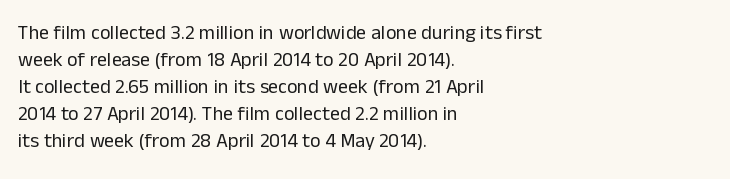
This sample uses an upright cut, with every glyph sitting square on the baseline. Reading down the column, the eye jumps a familiar distance to each next line. The horizontal fit of the characters is conventional and even. This is not heavy type; no bold has been used.
